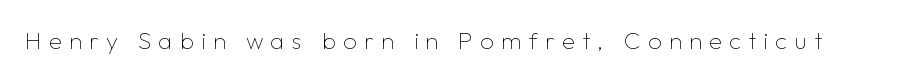
The typesetting does not lean heavy: it is not bold. Is there any slant? The stems are plumb. The foot of each line stays bare and open. A typesetter would call this heavily tracked-out type.
